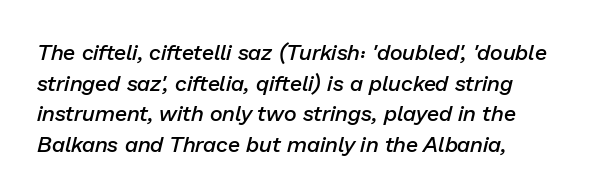
Nothing unusual about the tracking: characters are spaced as the font intends. Does the leading feel generous? No, just average. The font is running at a semibold setting, under full bold. The paragraph shown leans on its left margin. Quick note: italic. Each row of text sits above clean, open space.
